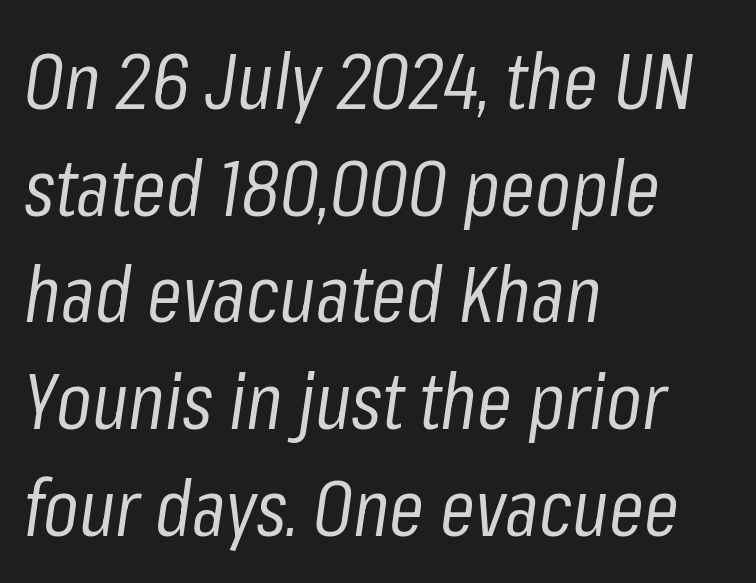
The image shows 79 px regular-weight, condensed type, italic (leaning right); set left-aligned, normal line spacing (1.35x), normal letter spacing, not underlined; low stroke contrast and a medium x-height.
